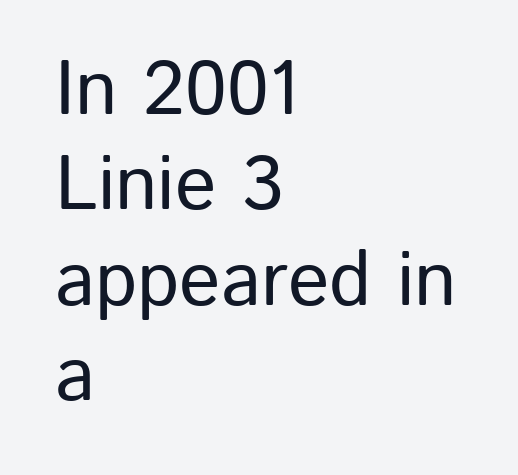
{"serif": "no", "italic": "no", "width": "normal", "stroke_contrast": "low", "x_height": "medium", "monospaced": "no", "underline": "no", "align": "left", "line_spacing_ratio": 1.24, "letter_spacing": "normal", "letter_spacing_em": 0.0, "glyph_px": 77}
